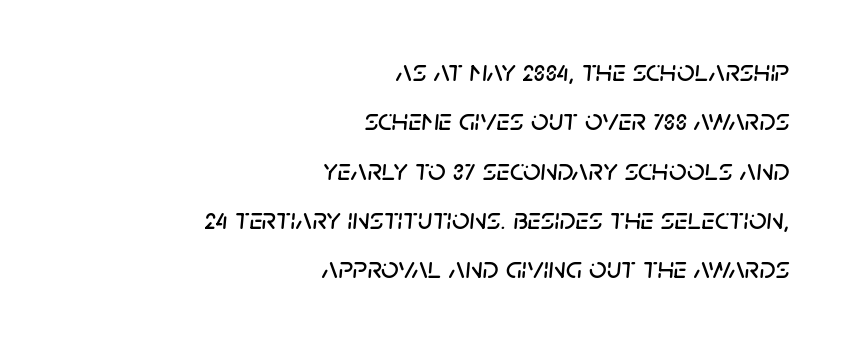
The image shows 31 px text type, italic (leaning right); set right-aligned, normal line spacing (1.59x), normal letter spacing, not underlined; low stroke contrast and a large x-height.
